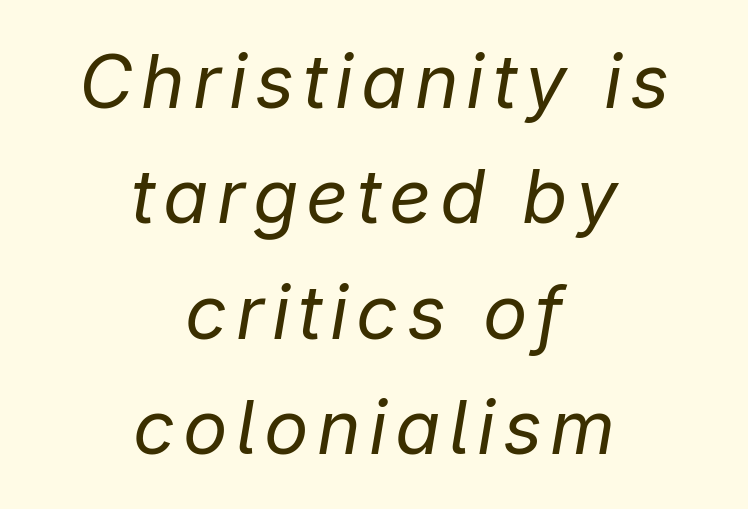
{"italic": "yes", "lean": "right", "slant_degrees": 9, "bold": "no", "weight": "regular", "width": "normal", "stroke_contrast": "low", "x_height": "medium", "monospaced": "no", "underline": "no", "align": "center", "line_spacing": "normal", "line_spacing_ratio": 1.56, "glyph_px": 74}
